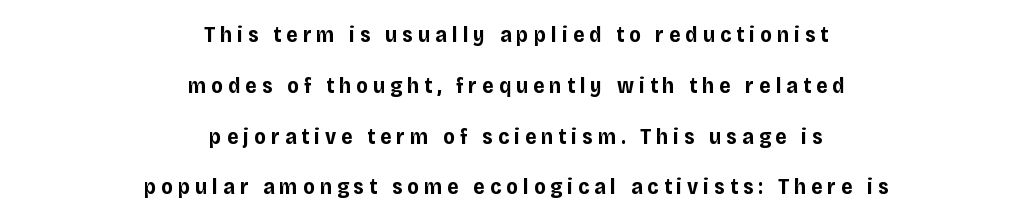
The image shows 22 px bold type, upright; set centered, loose line spacing (2.31x), unusually wide letter spacing (+0.23 em), not underlined.
